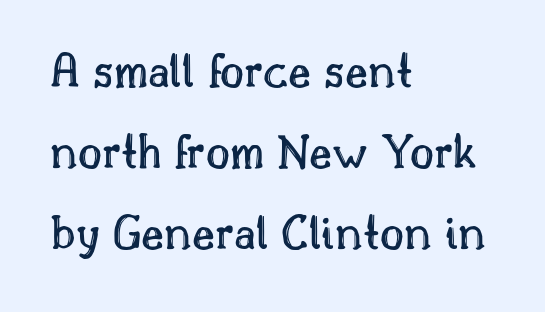
Horizontal bands of white between lines are of average thickness. The type is set solid horizontally, with unmodified tracking. This rendering uses left alignment, leaving the right contour irregular. The rendering uses natural spacing where letterforms have individual widths. Lines of text with bare space underneath. Style check: upright.
